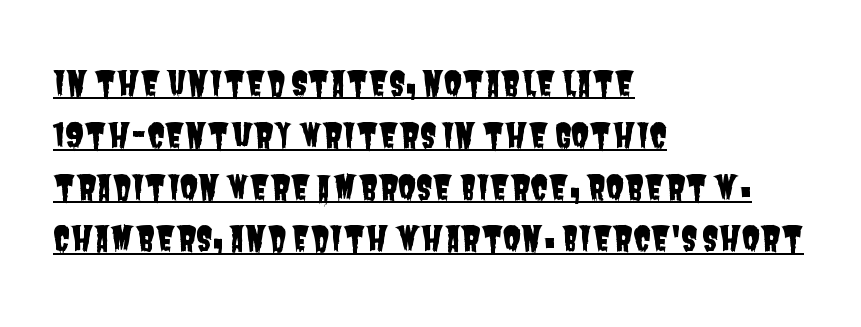
{"serif": "no", "width": "condensed", "stroke_contrast": "low", "x_height": "large", "monospaced": "no", "underline": "yes", "align": "left", "line_spacing": "normal", "line_spacing_ratio": 1.57, "letter_spacing": "normal", "letter_spacing_em": 0.0, "glyph_px": 33}
